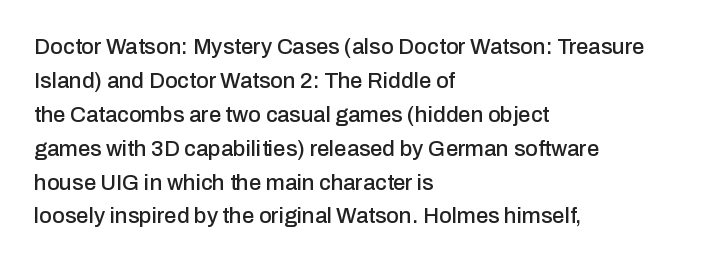
The image shows 22 px text type, upright; set left-aligned, normal line spacing (1.54x), normal letter spacing, not underlined.
